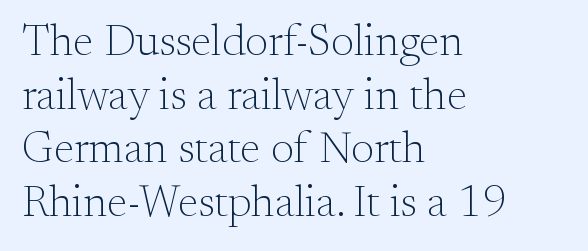
{"serif": "yes", "italic": "no", "bold": "no", "weight": "light", "width": "normal", "stroke_contrast": "medium", "x_height": "small", "monospaced": "no", "underline": "no", "align": "left", "line_spacing_ratio": 1.22, "letter_spacing": "normal", "letter_spacing_em": 0.0, "glyph_px": 44}
